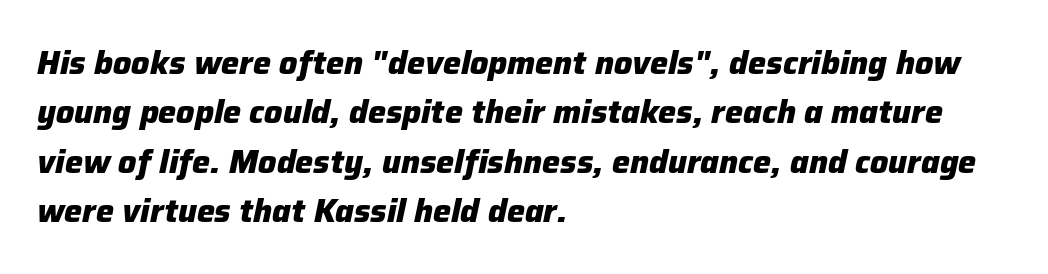
Unmarked baselines from the first word to the last. There is no visible air inserted between adjacent glyphs. This sample has the flowing, uneven cadence of proportional lettering. Notice how the stems are inclined rather than vertical — that's the hallmark of italics. Caption: multi-line text, flush left, ragged right.
